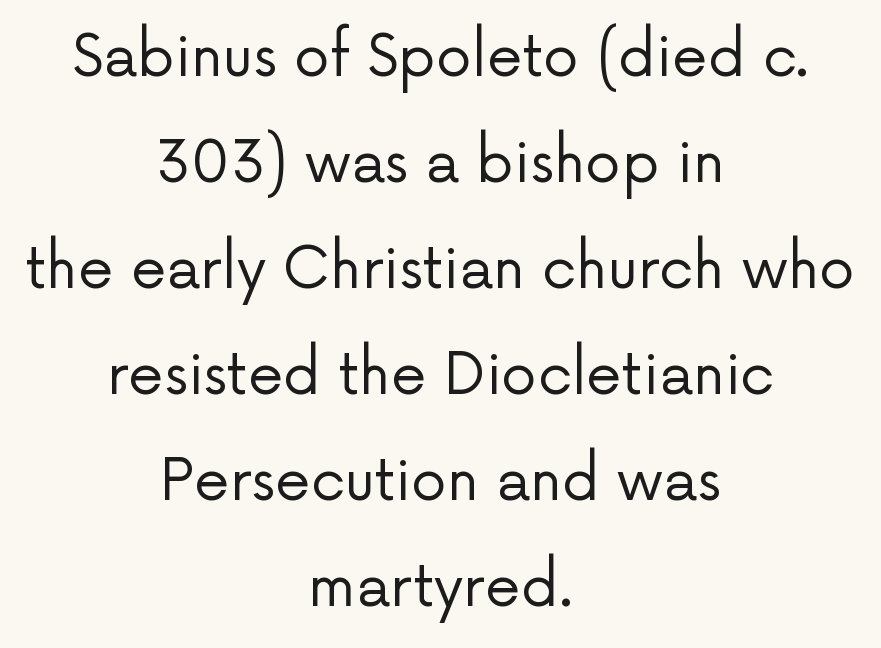
The image shows 57 px regular-weight sans-serif type, upright; set centered, line spacing 1.86x, normal letter spacing, not underlined; low stroke contrast and a medium x-height.
